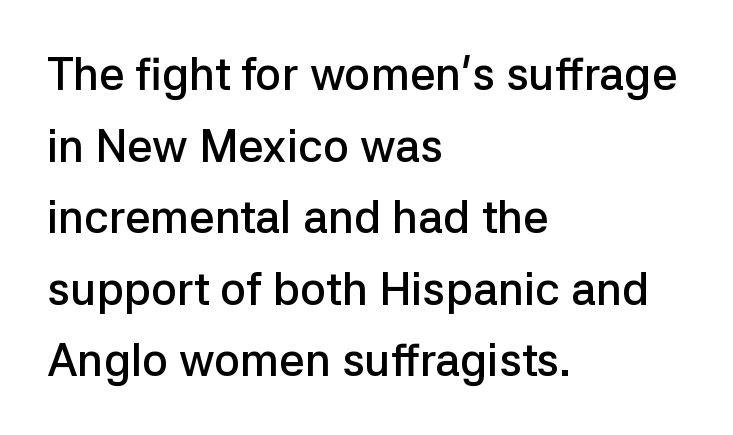
{"serif": "no", "italic": "no", "bold": "semi", "weight": "semibold", "width": "normal", "stroke_contrast": "low", "x_height": "medium", "monospaced": "no", "underline": "no", "align": "left", "line_spacing": "normal", "line_spacing_ratio": 1.59, "letter_spacing": "normal", "letter_spacing_em": 0.0, "glyph_px": 45}
